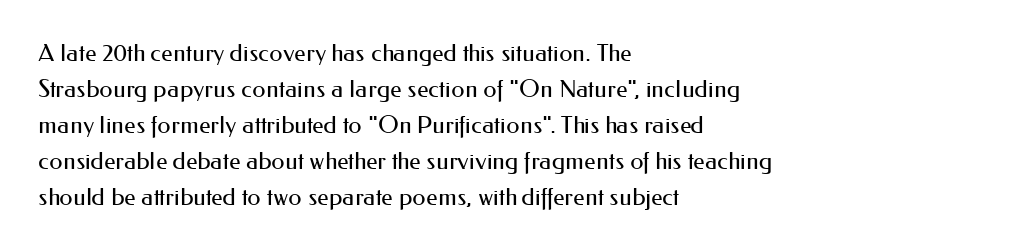
{"italic": "no", "bold": "no", "underline": "no", "align": "left", "line_spacing": "normal", "line_spacing_ratio": 1.5, "letter_spacing": "normal", "letter_spacing_em": 0.0, "glyph_px": 24}
